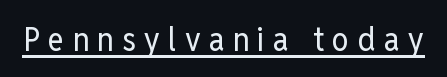
Is there an underline? Yes — a line sits under the letters. Rendered with straight, roman letterforms. Spacing verdict: proportional, widths tailored to each character. The letters carry no serifs — their stems end cleanly without finishing strokes.
